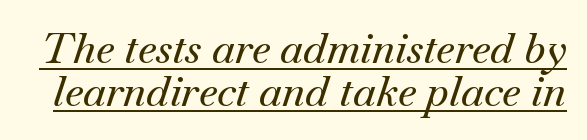
Caption: standard tracking, unaltered. The typeface chosen for these lines features serifs. Whoever set this chose condensed vertical rhythm over breathing room. The face used here is proportionally spaced, like ordinary book or web type. Emphasis is given by a line drawn under the lettering. There's an unmistakable incline to the writing here.
